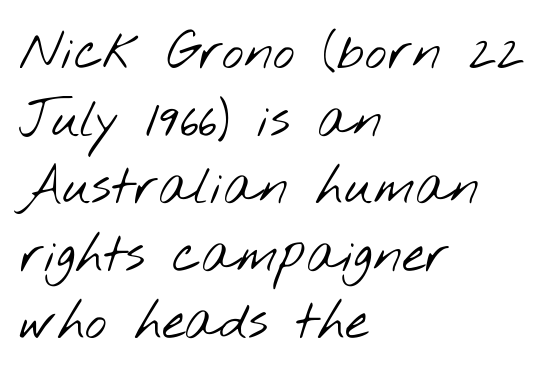
Q: Is the text bold? A: No.
Q: Is the typeface a serif or a sans-serif typeface? A: Sans-serif.
Q: Is the text underlined? A: No.
Q: How is the paragraph aligned? A: Left-aligned.
Q: Is the spacing between letters normal or unusually wide? A: Normal.
Q: Is the spacing between lines tight, normal or loose? A: Normal.
Q: Width (condensed, normal, or wide)? A: Wide.
Q: Stroke contrast? A: Low.
Q: x-height? A: Small.
Q: Monospaced? A: No.
